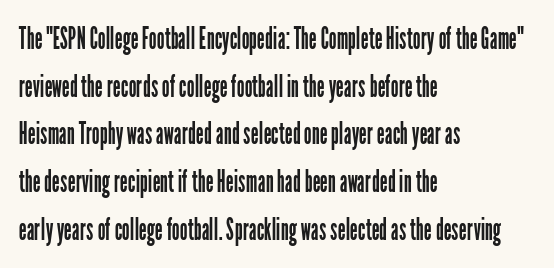
{"serif": "no", "italic": "no", "bold": "no", "weight": "regular", "width": "condensed", "stroke_contrast": "low", "x_height": "medium", "monospaced": "no", "underline": "no", "align": "left", "line_spacing": "normal", "line_spacing_ratio": 1.54, "letter_spacing": "normal", "letter_spacing_em": 0.0, "glyph_px": 31}
